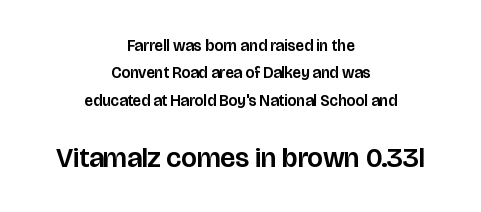
The image shows 28 px sans-serif type, upright; set centered, line spacing 1.71x, normal letter spacing, not underlined; the second (bottom) block is 1.75x larger; low stroke contrast and a large x-height.
